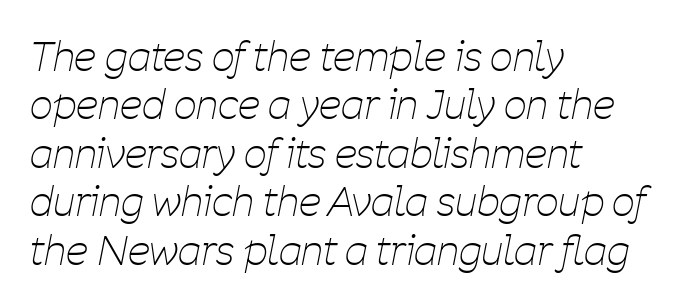
Q: Is the text bold? A: No.
Q: Is the text italic (slanted)? A: Yes, it leans right by about 11 degrees.
Q: Is the text underlined? A: No.
Q: How is the paragraph aligned? A: Left-aligned.
Q: Is the spacing between letters normal or unusually wide? A: Normal.
Q: Width (condensed, normal, or wide)? A: Condensed.
Q: Stroke contrast? A: Low.
Q: x-height? A: Medium.
Q: Monospaced? A: No.
